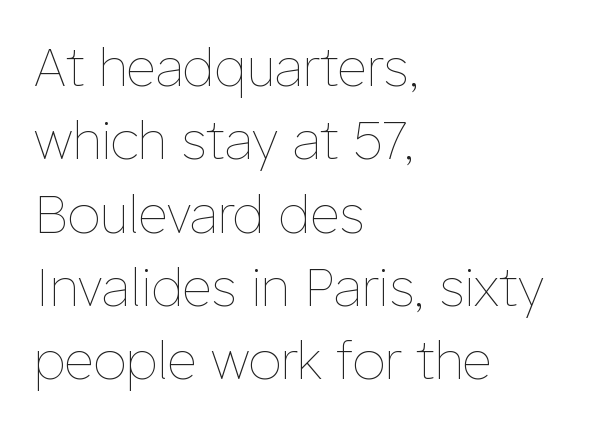
{"italic": "no", "bold": "no", "weight": "thin", "width": "normal", "stroke_contrast": "low", "x_height": "medium", "monospaced": "no", "underline": "no", "align": "left", "line_spacing": "normal", "line_spacing_ratio": 1.41, "letter_spacing": "normal", "letter_spacing_em": 0.0, "glyph_px": 52}
